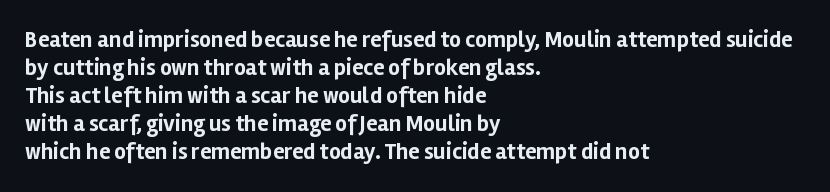
The image shows 23 px bold type, upright; set left-aligned, line spacing 1.22x, normal letter spacing, not underlined.
